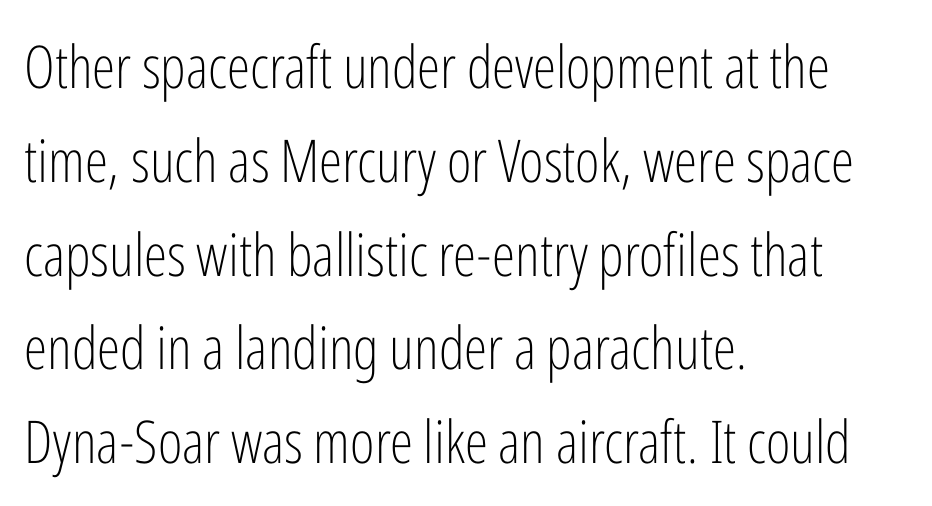
Stroke terminals: plain, sans-serif. Left-aligned paragraph, ragged on the right. Baseline-to-baseline distance is the conventional proportion of letter height. This sample has the flowing, uneven cadence of proportional lettering.
